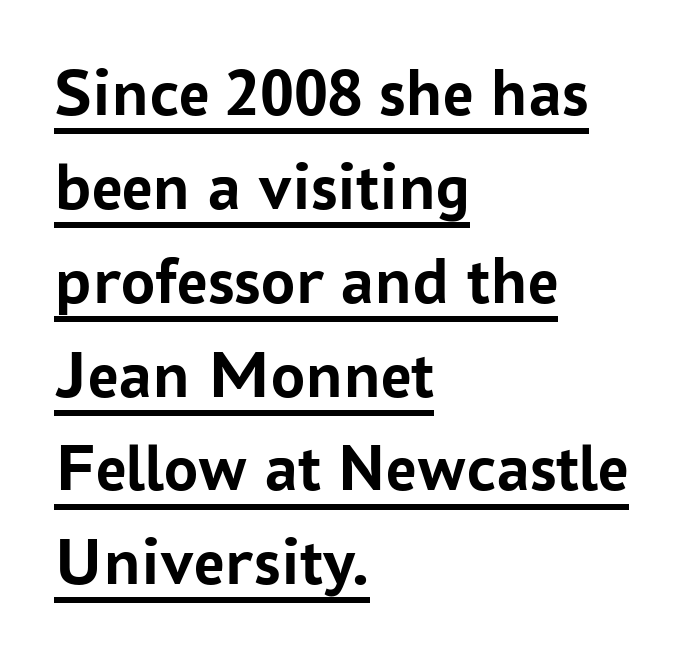
Q: Is the text bold? A: Yes.
Q: Is the text italic (slanted)? A: No, it is upright.
Q: Is the typeface a serif or a sans-serif typeface? A: Sans-serif.
Q: Is the text underlined? A: Yes.
Q: How is the paragraph aligned? A: Left-aligned.
Q: Is the spacing between letters normal or unusually wide? A: Normal.
Q: Is the spacing between lines tight, normal or loose? A: Normal.
Q: Width (condensed, normal, or wide)? A: Normal.
Q: Stroke contrast? A: Low.
Q: x-height? A: Medium.
Q: Monospaced? A: No.
